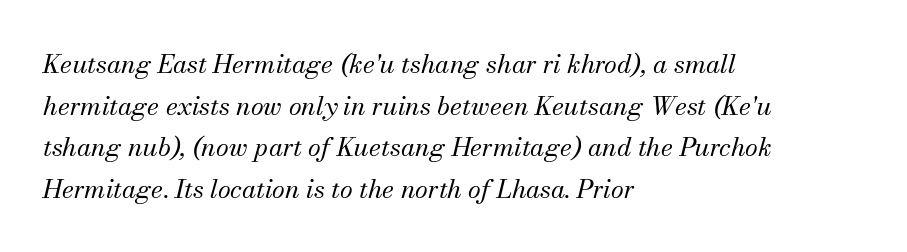
Q: Is the text bold? A: No.
Q: Is the text italic (slanted)? A: Yes, it leans right by about 13 degrees.
Q: Is the text underlined? A: No.
Q: How is the paragraph aligned? A: Left-aligned.
Q: Is the spacing between letters normal or unusually wide? A: Normal.
Q: Is the spacing between lines tight, normal or loose? A: Normal.
